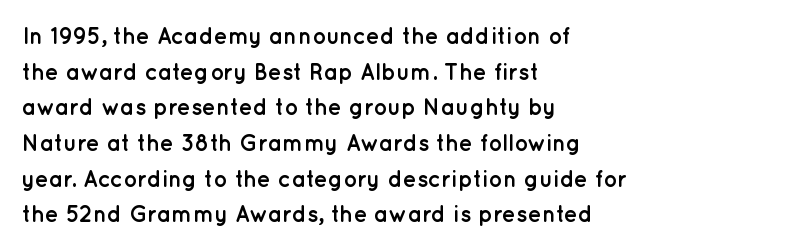
{"italic": "no", "bold": "yes", "underline": "no", "align": "left", "line_spacing": "normal", "line_spacing_ratio": 1.55, "letter_spacing": "normal", "letter_spacing_em": 0.0, "glyph_px": 23}
